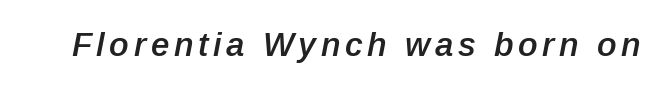
Q: Is the text bold? A: Semi-bold.
Q: Is the text italic (slanted)? A: Yes, it leans right by about 12 degrees.
Q: Is the text underlined? A: No.
Q: Width (condensed, normal, or wide)? A: Normal.
Q: Stroke contrast? A: Low.
Q: x-height? A: Medium.
Q: Monospaced? A: No.
